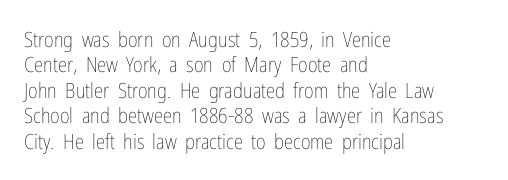
Q: Is the text bold? A: No.
Q: Is the text italic (slanted)? A: No, it is upright.
Q: Is the text underlined? A: No.
Q: How is the paragraph aligned? A: Left-aligned.
Q: Is the spacing between letters normal or unusually wide? A: Normal.
